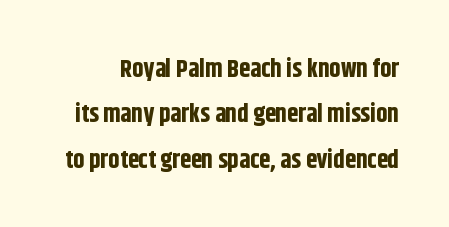
{"italic": "no", "bold": "yes", "underline": "no", "line_spacing_ratio": 1.82, "letter_spacing": "normal", "letter_spacing_em": 0.0, "glyph_px": 25}
